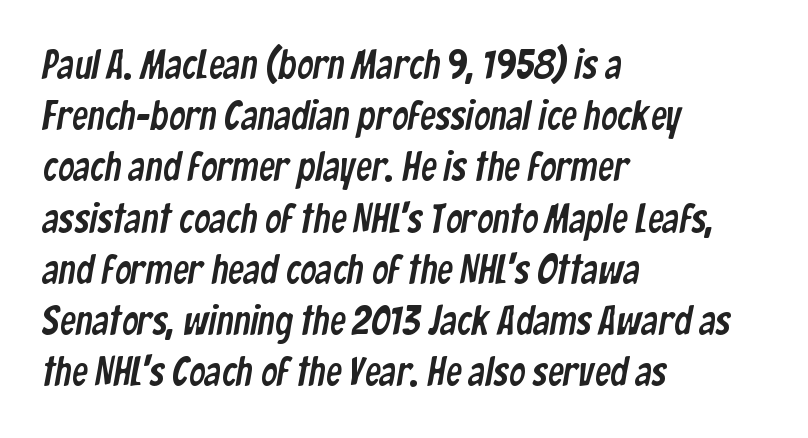
{"serif": "no", "width": "condensed", "stroke_contrast": "low", "x_height": "medium", "monospaced": "no", "underline": "no", "align": "left", "line_spacing": "normal", "line_spacing_ratio": 1.28, "letter_spacing": "normal", "letter_spacing_em": 0.0, "glyph_px": 40}
